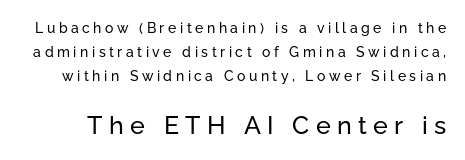
In terms of letterspacing, this is a distinctly airy, spread setting. Typesetter's note — lower block bumped up in size, upper block left smaller. The specimen omits any rule beneath the text block's lines. This is the regular roman posture of the typeface. Leading: standard.
